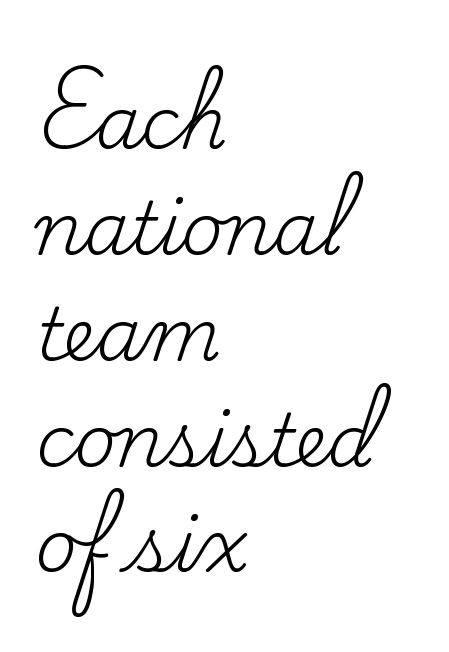
The image shows 72 px regular-weight serif type; set left-aligned, normal line spacing (1.47x), normal letter spacing, not underlined; low stroke contrast and a small x-height.
